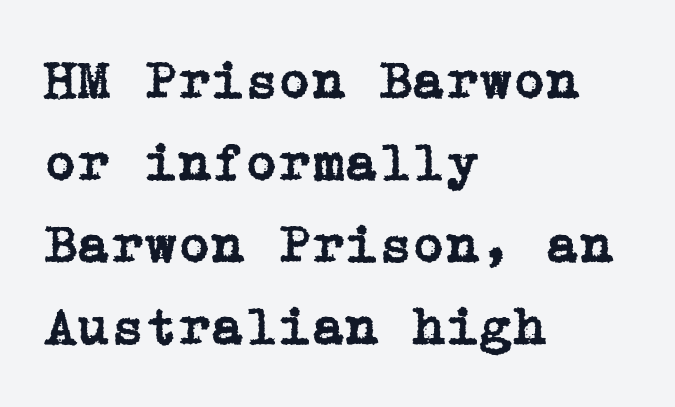
Each row of text sits above clean, open space. Font category for this specimen: serif. Normally led — the rows are evenly, conventionally spaced. Spacing between characters is what you'd get straight out of the box. If you drew a line through each stem, it would be perfectly vertical. All the whitespace from short lines collects on the right.
